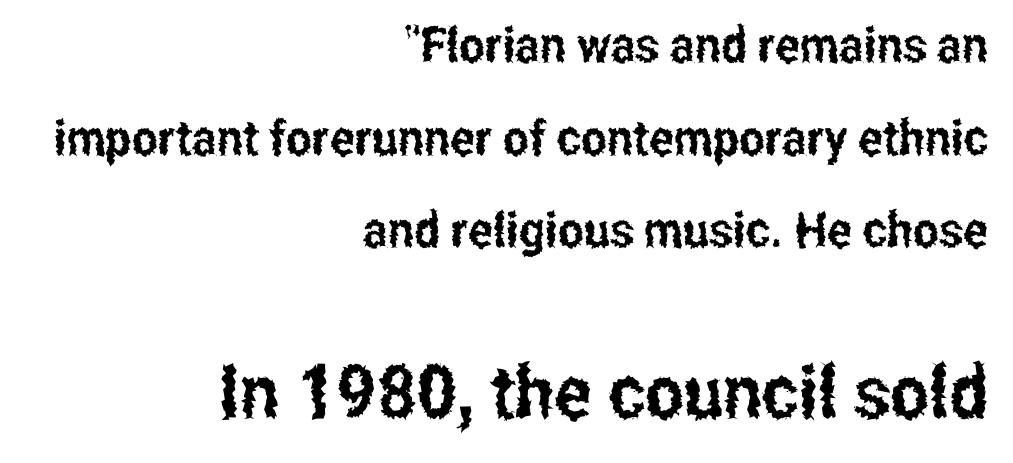
{"serif": "no", "italic": "no", "width": "condensed", "stroke_contrast": "low", "x_height": "medium", "monospaced": "no", "underline": "no", "align": "right", "line_spacing_ratio": 1.89, "letter_spacing": "normal", "letter_spacing_em": 0.0, "larger_block": "second", "size_ratio": 1.51, "glyph_px": 74}
